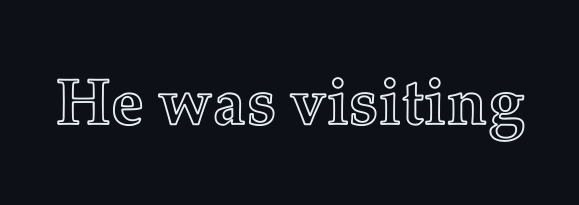
Designer's note — italics off, roman on. No extra tracking has been applied to these lines. Looks like regular typesetting: each glyph gets only the width it needs. Just letters on the line, the space beneath them empty.
